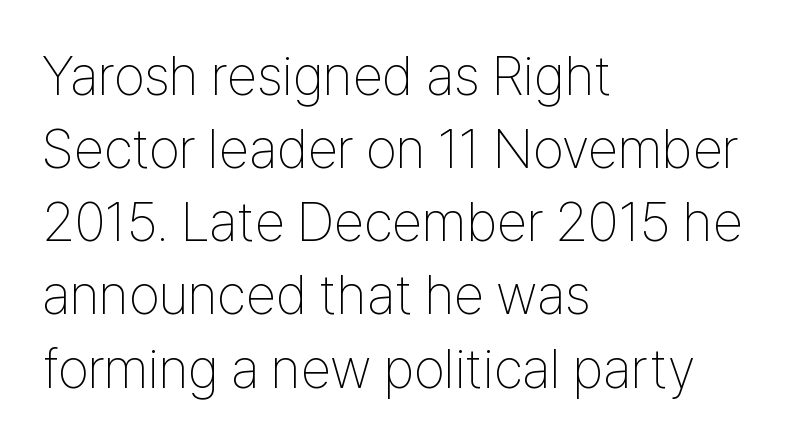
Q: Is the text bold? A: No.
Q: Is the text italic (slanted)? A: No, it is upright.
Q: Is the typeface a serif or a sans-serif typeface? A: Sans-serif.
Q: Is the text underlined? A: No.
Q: How is the paragraph aligned? A: Left-aligned.
Q: Is the spacing between letters normal or unusually wide? A: Normal.
Q: Is the spacing between lines tight, normal or loose? A: Normal.
Q: Width (condensed, normal, or wide)? A: Condensed.
Q: Stroke contrast? A: Low.
Q: x-height? A: Medium.
Q: Monospaced? A: No.
